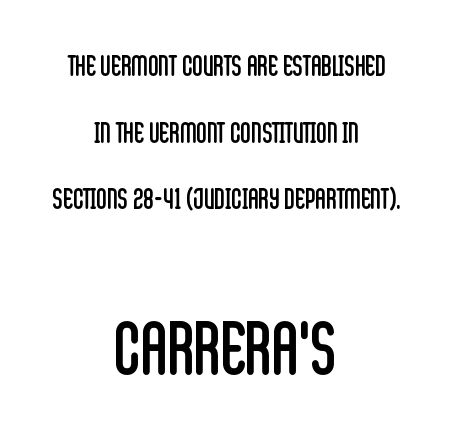
The gaps between neighbouring characters are ordinary and unremarkable. A typesetter would call this proportional, since set widths differ per character. The rendering enlarges the type as you move from the upper chunk to the lower. How would I describe the line gaps? Wide and relaxed.
